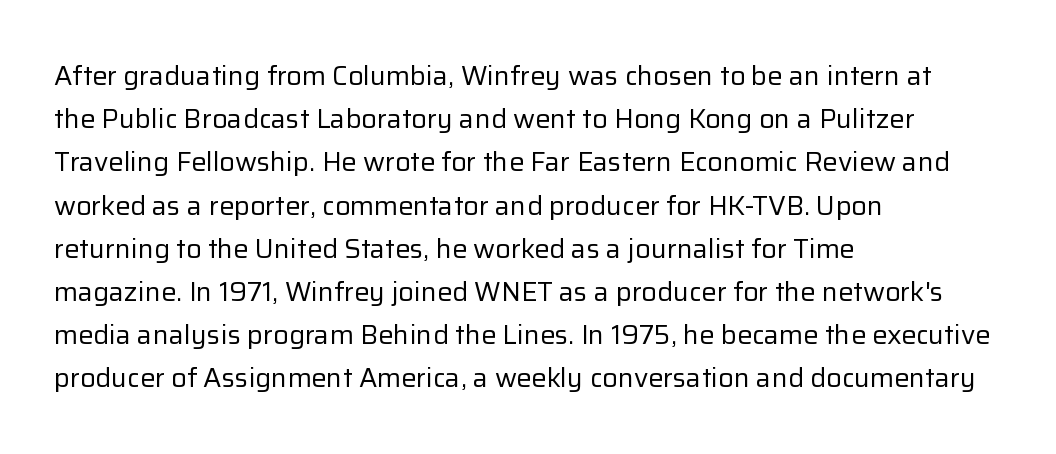
{"italic": "no", "bold": "no", "underline": "no", "align": "left", "line_spacing": "normal", "line_spacing_ratio": 1.6, "letter_spacing": "normal", "letter_spacing_em": 0.0, "glyph_px": 27}
